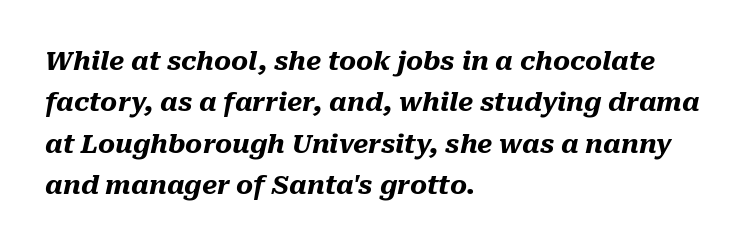
The image shows 26 px bold type, italic (leaning right); set left-aligned, normal line spacing (1.59x), normal letter spacing, not underlined.
